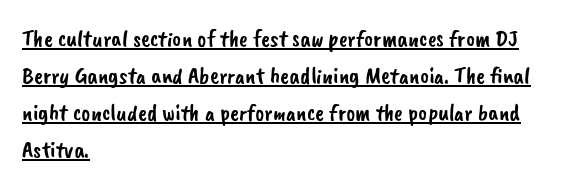
The image shows 24 px text type; set left-aligned, normal line spacing (1.54x), normal letter spacing, underlined.
